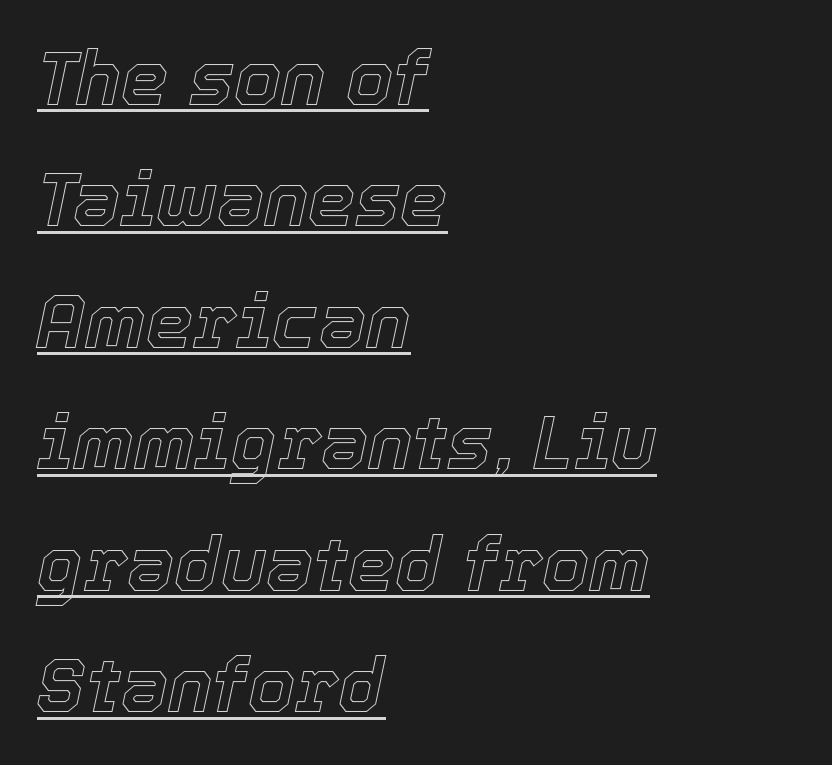
{"italic": "yes", "lean": "right", "slant_degrees": 12, "width": "normal", "x_height": "medium", "monospaced": "no", "underline": "yes", "align": "left", "line_spacing": "normal", "line_spacing_ratio": 1.62, "letter_spacing": "normal", "letter_spacing_em": 0.0, "glyph_px": 75}
